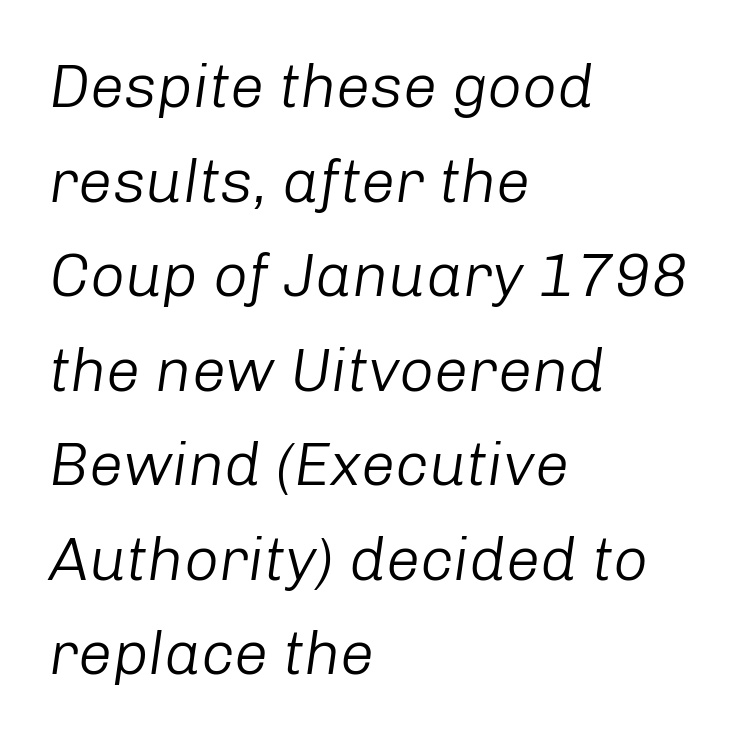
{"italic": "yes", "lean": "right", "slant_degrees": 8, "bold": "no", "weight": "light", "width": "normal", "stroke_contrast": "low", "x_height": "medium", "monospaced": "no", "underline": "no", "align": "left", "line_spacing": "normal", "line_spacing_ratio": 1.55, "letter_spacing": "normal", "letter_spacing_em": 0.0, "glyph_px": 61}
